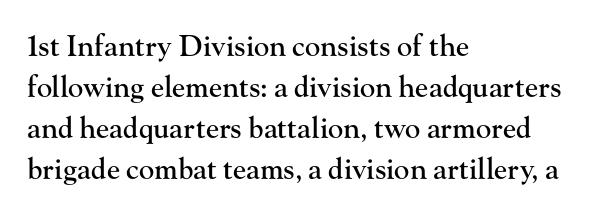
{"serif": "yes", "italic": "no", "width": "normal", "stroke_contrast": "high", "x_height": "small", "monospaced": "no", "underline": "no", "align": "left", "line_spacing": "normal", "line_spacing_ratio": 1.41, "letter_spacing": "normal", "letter_spacing_em": 0.0, "glyph_px": 29}
